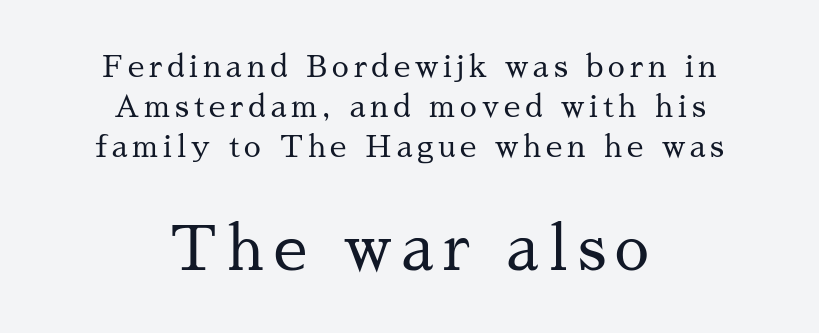
Whoever set this chose a conventional vertical rhythm. A bare baseline throughout the passage. Little horizontal feet cap the strokes, marking this as serif type. The more generous point size was reserved for the lower chunk. Think standard paragraph weight, or any step lighter than that. Think of a printed novel: that variable character pitch is what you see here.
